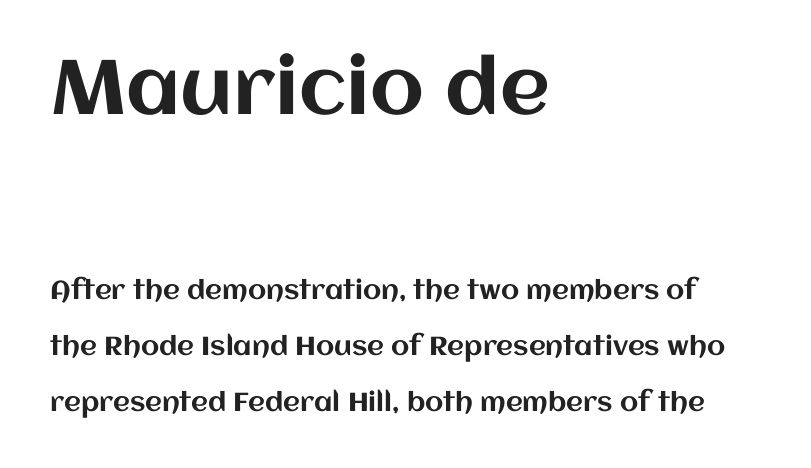
Short note: letters normally spaced. A clean baseline with only descenders dipping below it. Reading down the column, the eye jumps a long way to each next line. Whoever set this made the first block the dominant, larger element.
